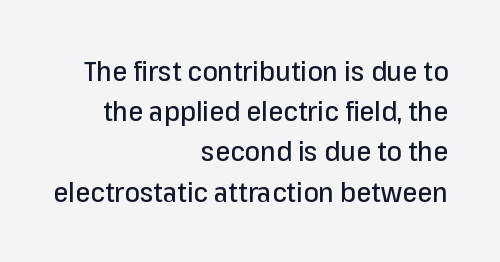
The image shows 27 px text type, upright; set right-aligned, normal line spacing (1.49x), normal letter spacing, not underlined.
